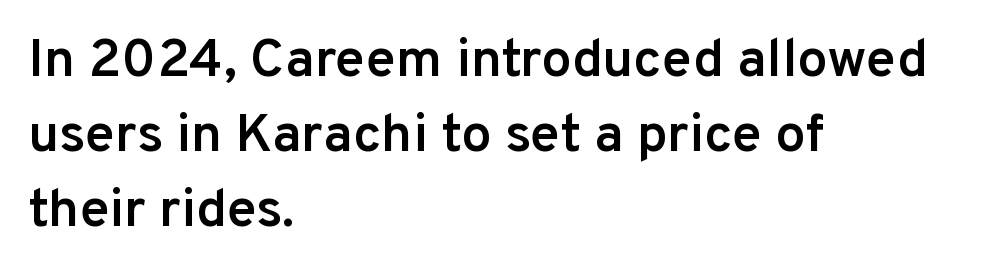
The image shows 54 px semibold sans-serif type, upright; set left-aligned, normal line spacing (1.39x), normal letter spacing, not underlined; low stroke contrast and a medium x-height.
